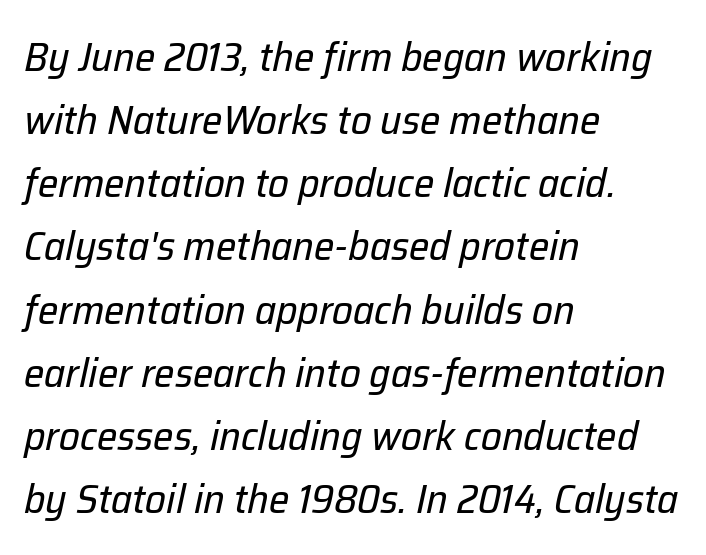
{"italic": "yes", "lean": "right", "slant_degrees": 12, "bold": "no", "weight": "regular", "width": "normal", "stroke_contrast": "low", "x_height": "medium", "monospaced": "no", "underline": "no", "align": "left", "line_spacing": "normal", "line_spacing_ratio": 1.54, "letter_spacing": "normal", "letter_spacing_em": 0.0, "glyph_px": 41}
